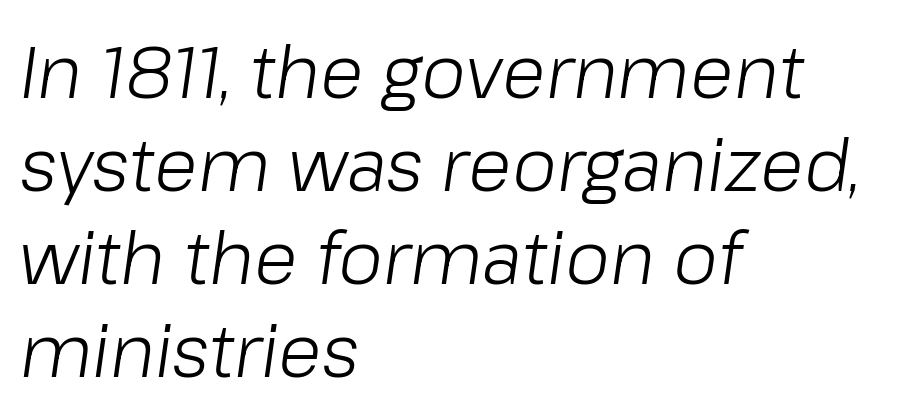
Descenders are the only things crossing below the line. The typeface has the unassuming heft of standard copy or less. You could not count columns in this text — the font is proportionally spaced. Looking at the ascenders, they clearly lean. Whoever set this chose a conventional vertical rhythm. The rag falls on the right side of this text block.
